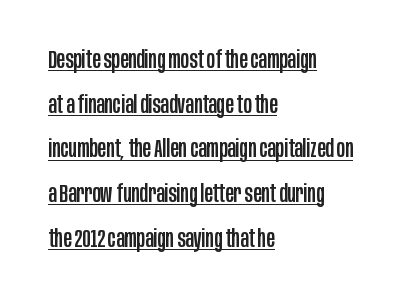
{"italic": "no", "underline": "yes", "align": "left", "line_spacing_ratio": 1.79, "letter_spacing": "normal", "letter_spacing_em": 0.0, "glyph_px": 25}
